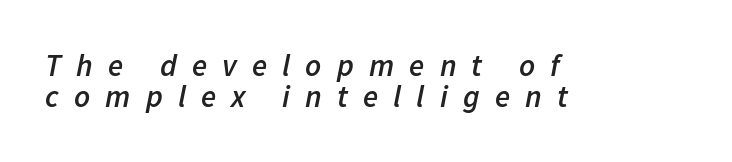
The image shows 31 px semibold type, italic (leaning right); set left-aligned, tight line spacing (1.01x), unusually wide letter spacing (+0.49 em), not underlined; low stroke contrast and a medium x-height.
